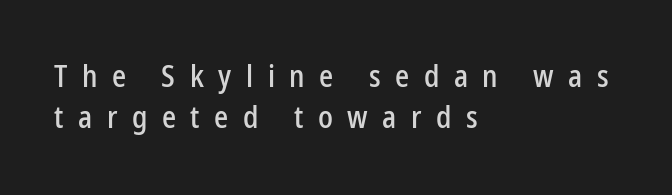
Q: Is the text italic (slanted)? A: No, it is upright.
Q: Is the typeface a serif or a sans-serif typeface? A: Sans-serif.
Q: Is the text underlined? A: No.
Q: How is the paragraph aligned? A: Left-aligned.
Q: Is the spacing between letters normal or unusually wide? A: Unusually wide.
Q: Is the spacing between lines tight, normal or loose? A: Normal.
Q: Width (condensed, normal, or wide)? A: Condensed.
Q: Stroke contrast? A: Low.
Q: x-height? A: Medium.
Q: Monospaced? A: No.
